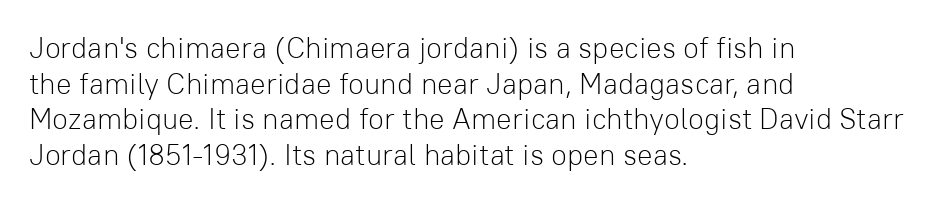
It's the straight-up-and-down kind of type. Lines of text with bare space underneath. Horizontal alignment here is leftward, the default for most running prose. Each letter keeps its own natural width here, so spacing adapts to shape. No feet cap the strokes, marking this as sans-serif type. The typesetting does not lean heavy: it is not bold.
